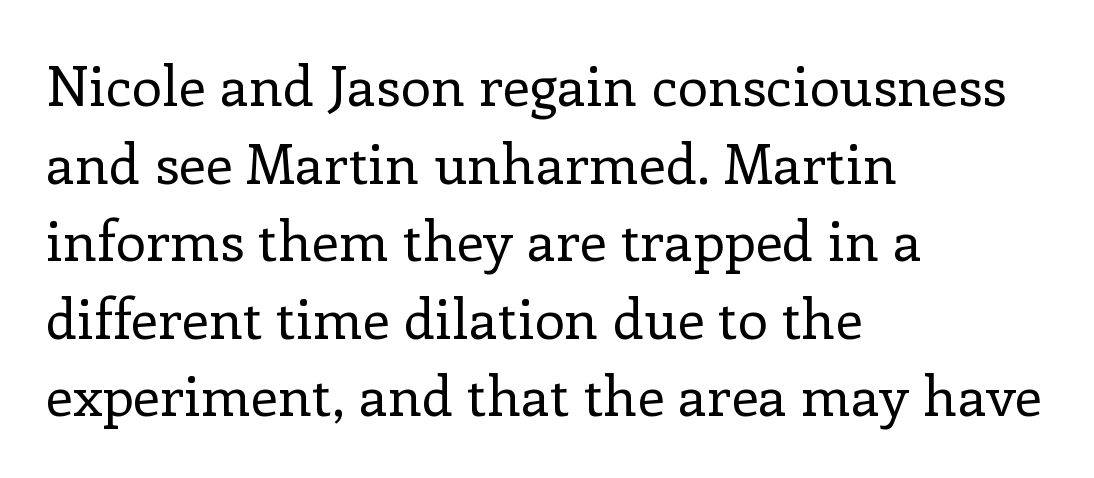
The image shows 55 px regular-weight serif type, upright; set left-aligned, normal line spacing (1.41x), normal letter spacing, not underlined; low stroke contrast and a medium x-height.
